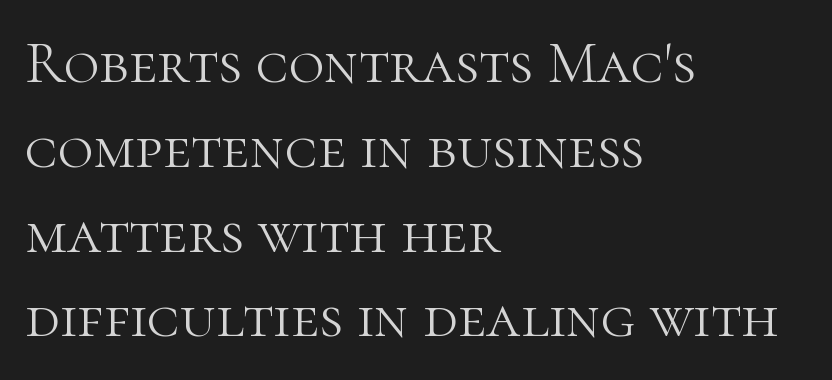
Reading down the column, the eye jumps a familiar distance to each next line. These lines stack with their left ends in a neat column. Each word holds together tightly as a unit, with standard inter-letter gaps. Counters stay open thanks to moderate or lighter strokes.
